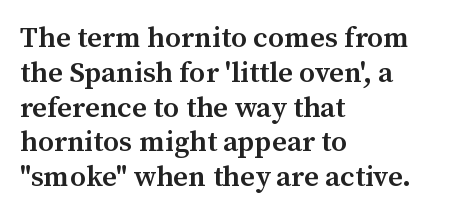
In CSS terms this would be text-align: left. Designer's note — italics off, roman on. The line texture is even and compact thanks to regular tracking. This rendering features lettering with no underline.
